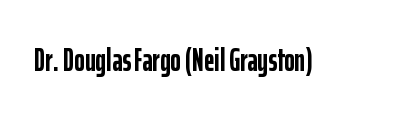
Q: Is the text bold? A: Yes.
Q: Is the text italic (slanted)? A: No, it is upright.
Q: Is the typeface a serif or a sans-serif typeface? A: Sans-serif.
Q: Is the text underlined? A: No.
Q: Is the spacing between letters normal or unusually wide? A: Normal.
Q: Width (condensed, normal, or wide)? A: Condensed.
Q: Stroke contrast? A: Low.
Q: x-height? A: Medium.
Q: Monospaced? A: No.
